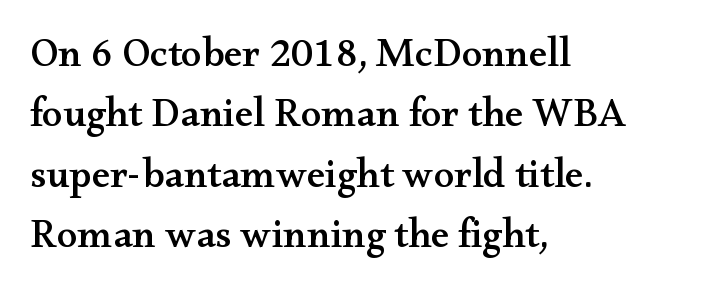
Each new line begins a customary step beneath the previous one. Spacing verdict: proportional, widths tailored to each character. It's the straight-up-and-down kind of type. The words here are not underlined.
